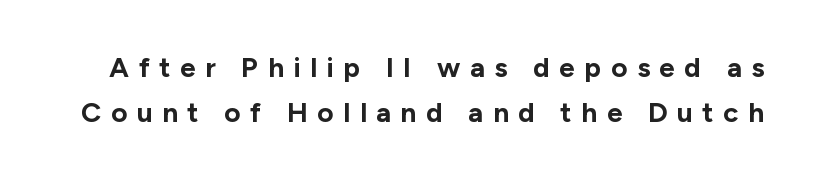
Q: Is the text bold? A: Yes.
Q: Is the text italic (slanted)? A: No, it is upright.
Q: Is the typeface a serif or a sans-serif typeface? A: Sans-serif.
Q: Is the text underlined? A: No.
Q: Is the spacing between letters normal or unusually wide? A: Unusually wide.
Q: Is the spacing between lines tight, normal or loose? A: Normal.
Q: Width (condensed, normal, or wide)? A: Normal.
Q: Stroke contrast? A: Low.
Q: x-height? A: Medium.
Q: Monospaced? A: No.
